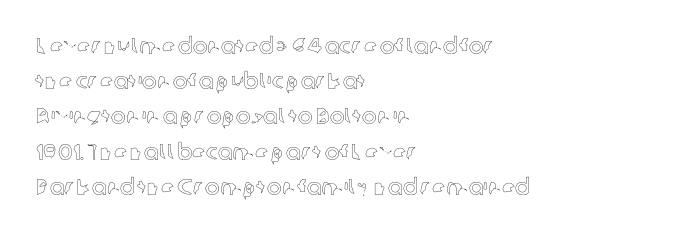
Q: Is the text italic (slanted)? A: No, it is upright.
Q: Is the text underlined? A: No.
Q: How is the paragraph aligned? A: Left-aligned.
Q: Is the spacing between letters normal or unusually wide? A: Normal.
Q: Is the spacing between lines tight, normal or loose? A: Normal.
